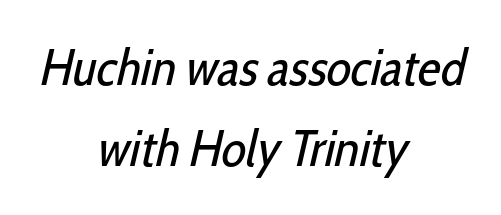
The image shows 51 px regular-weight, condensed sans-serif type; set centered, normal line spacing (1.59x), normal letter spacing, not underlined; low stroke contrast and a medium x-height.
